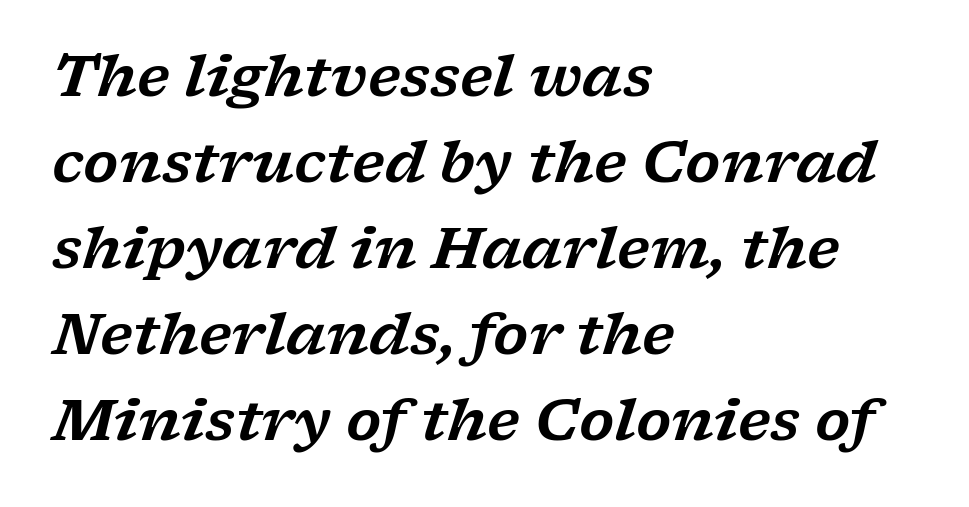
Style check: oblique. The space between consecutive lines is moderate. The glyphs are unaccompanied by any horizontal stroke below them. Characters follow at the spacing the type designer built in.
